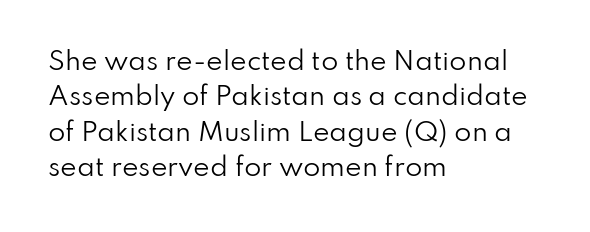
The image shows 25 px text type, upright; set left-aligned, normal line spacing (1.42x), normal letter spacing, not underlined.
